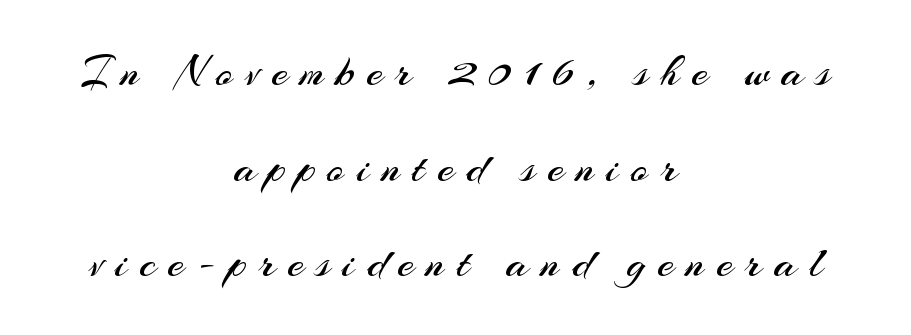
The image shows 46 px regular-weight sans-serif type; set centered, loose line spacing (2.08x), unusually wide letter spacing (+0.27 em), not underlined; medium stroke contrast and a small x-height.
